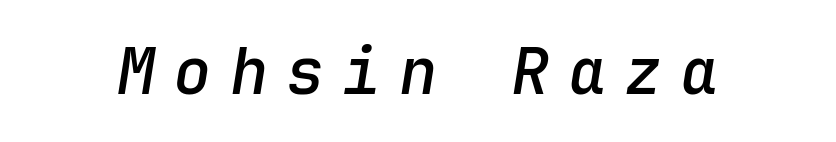
Spacing verdict: monospaced, one width for all characters. Stems and bowls a touch heavier than normal — semibold. Designer's note — italics engaged. Caption: expanded tracking, letters set apart. Has an underline been added? It has not.
